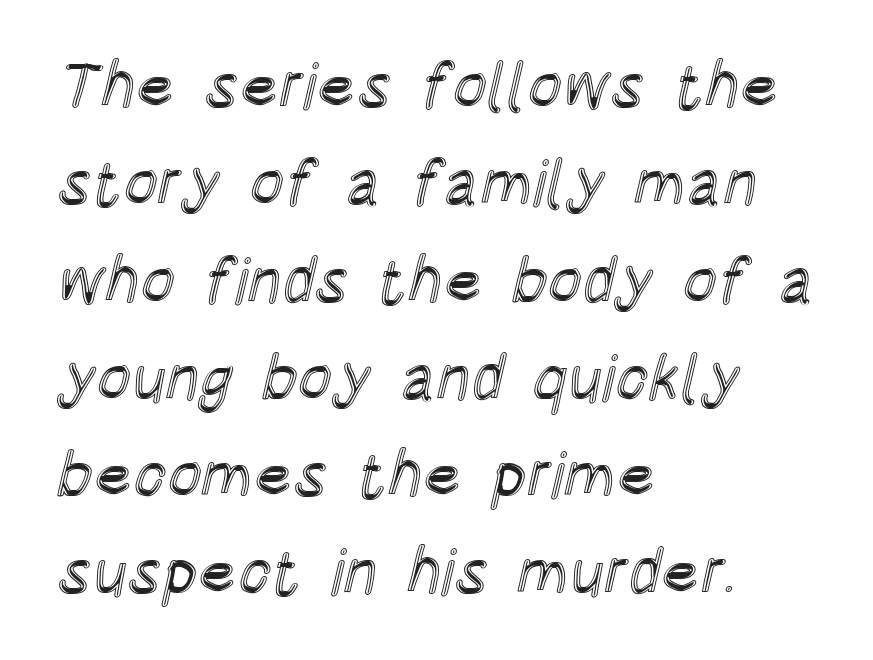
{"width": "condensed", "x_height": "large", "monospaced": "no", "underline": "no", "align": "left", "line_spacing": "normal", "line_spacing_ratio": 1.52, "letter_spacing": "normal", "letter_spacing_em": 0.0, "glyph_px": 64}
